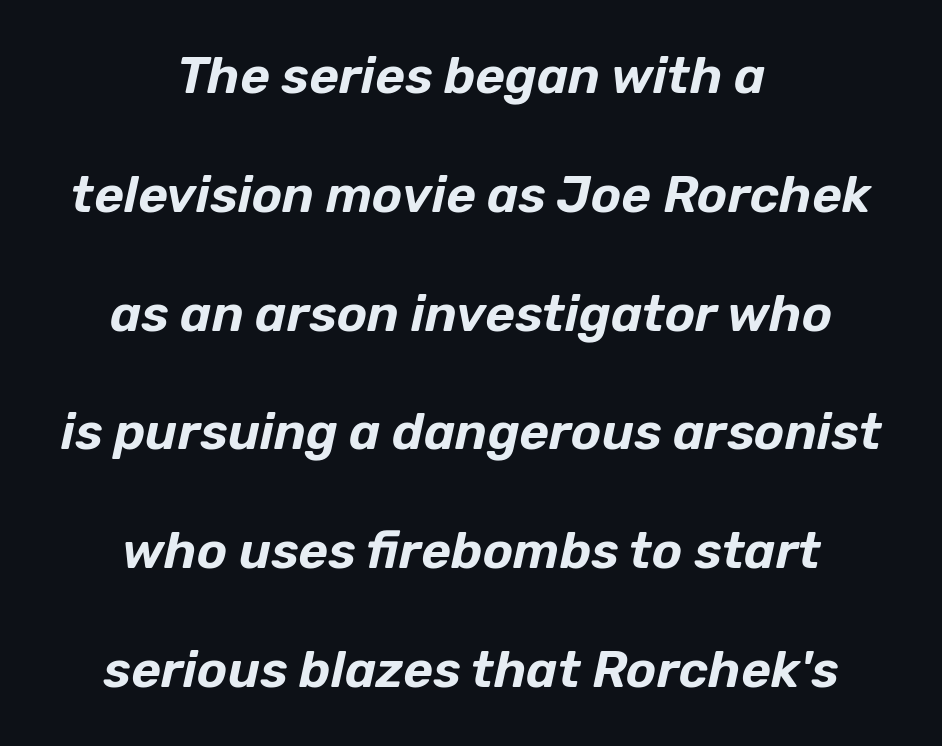
{"italic": "yes", "lean": "right", "slant_degrees": 12, "width": "normal", "stroke_contrast": "low", "x_height": "medium", "monospaced": "no", "underline": "no", "align": "center", "line_spacing": "loose", "line_spacing_ratio": 2.33, "letter_spacing": "normal", "letter_spacing_em": 0.0, "glyph_px": 51}
